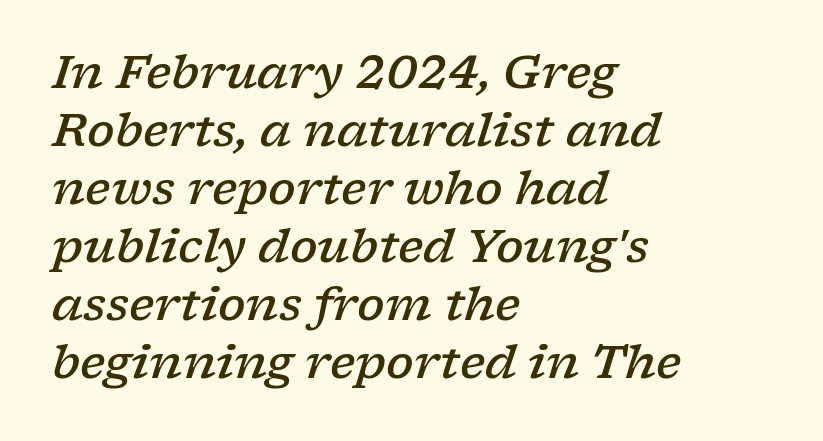
In terms of letterform style, serifs are clearly present. The ragged edge is on the right, which tells us the setting is flush left. Nobody touched the tracking dial on this one. The space between consecutive lines is moderate. Caption: semibold face, moderately heavy strokes. Unmarked baselines from the first word to the last.
